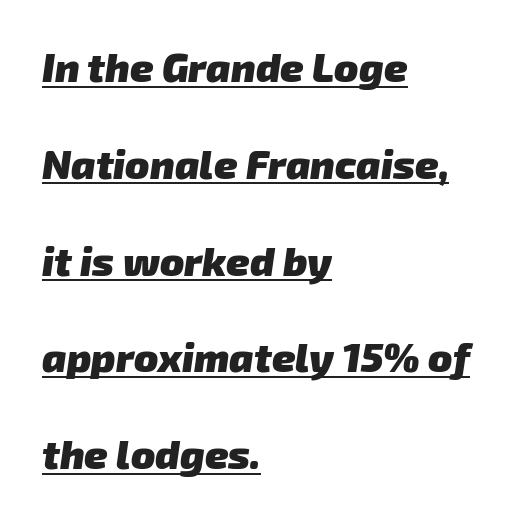
The image shows 40 px heavy sans-serif type; set left-aligned, loose line spacing (2.42x), normal letter spacing, underlined; low stroke contrast and a medium x-height.
